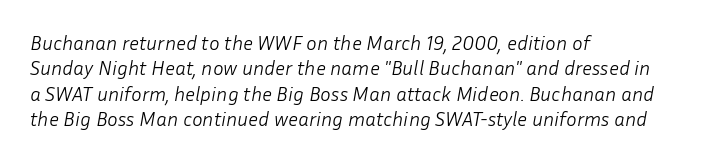
{"italic": "yes", "lean": "right", "slant_degrees": 10, "bold": "no", "underline": "no", "align": "left", "line_spacing": "normal", "line_spacing_ratio": 1.27, "letter_spacing": "normal", "letter_spacing_em": 0.0, "glyph_px": 20}
